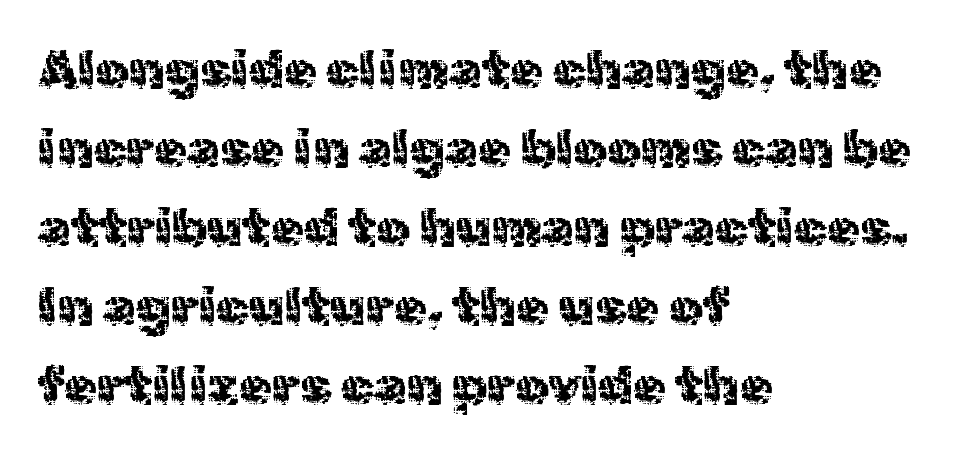
The image shows 53 px regular-weight sans-serif type, upright; set left-aligned, normal line spacing (1.49x), normal letter spacing, not underlined; a medium x-height.
